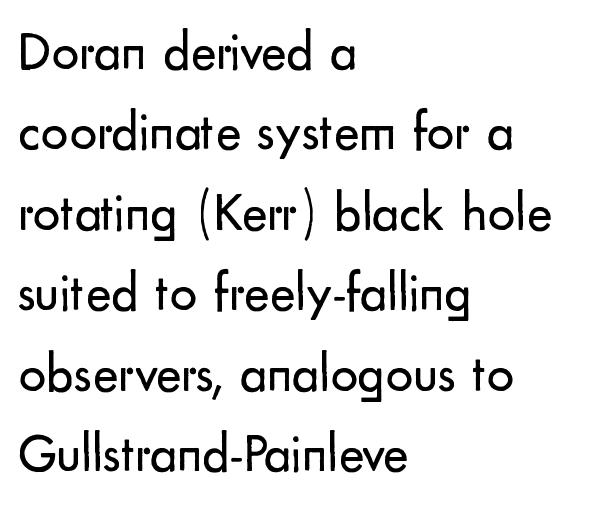
Q: Is the text bold? A: No.
Q: Is the text italic (slanted)? A: No, it is upright.
Q: Is the typeface a serif or a sans-serif typeface? A: Sans-serif.
Q: Is the text underlined? A: No.
Q: How is the paragraph aligned? A: Left-aligned.
Q: Is the spacing between letters normal or unusually wide? A: Normal.
Q: Is the spacing between lines tight, normal or loose? A: Normal.
Q: Width (condensed, normal, or wide)? A: Normal.
Q: Stroke contrast? A: Low.
Q: x-height? A: Small.
Q: Monospaced? A: No.
